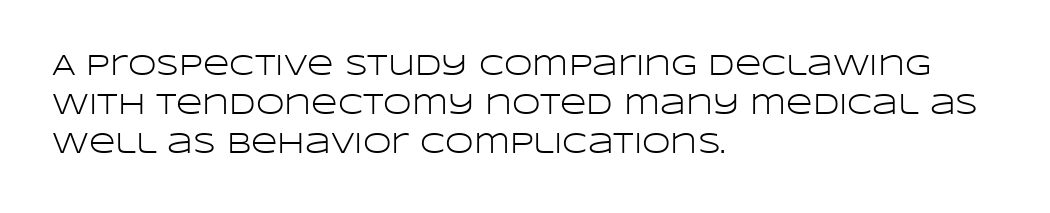
The image shows 29 px light, wide sans-serif type, upright; set left-aligned, normal line spacing (1.35x), normal letter spacing, not underlined; low stroke contrast and a large x-height.
